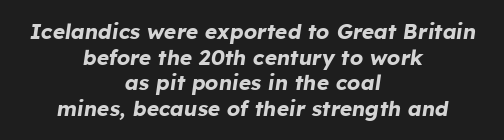
The lines in this sample share a center point and differ in where they start and stop. Rendered with sloped, italic letterforms. Heavy, bold letterforms. Any mark beneath the type? The region is blank. Here the glyphs are tracked normally, forming tight word shapes.
